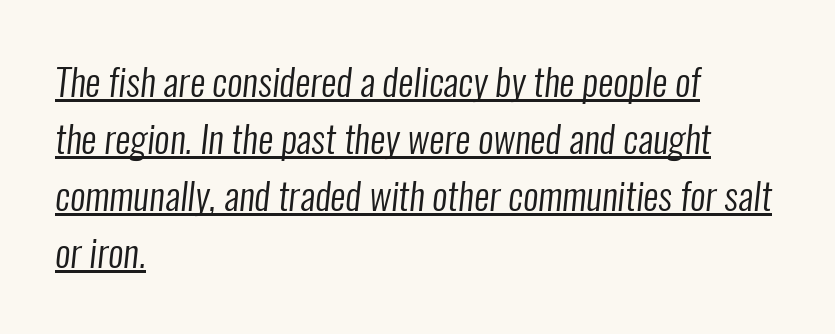
The image shows 38 px regular-weight, condensed sans-serif type; set left-aligned, normal line spacing (1.5x), normal letter spacing, underlined; low stroke contrast and a medium x-height.
